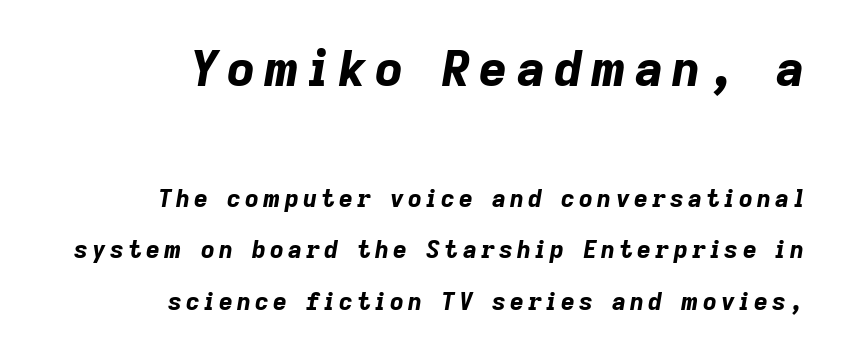
The gap between lines stays unmarked. This is heavy type, rendered in bold. The line-height multiplier appears high, well above default. Each letter keeps its own natural width here, so spacing adapts to shape.
